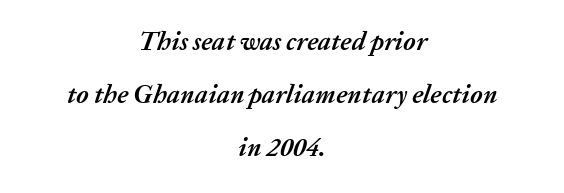
The letters are slanted; this is an italic face. The leading is generous, giving the passage an open texture. Clear beneath every line of the passage. Strong, thick strokes mark this as bold type.
